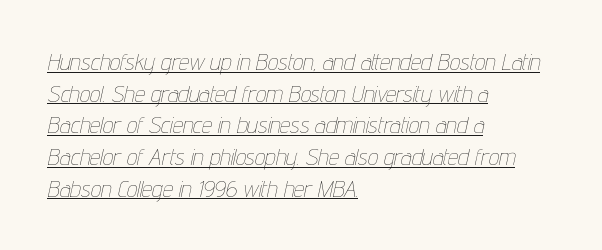
The rendering uses a moderate line-height, typical for paragraphs. Caption: lettering with a line underneath. Compared with ordinary roman type, these characters are visibly tilted. Stroke thickness stays within the range of a standard reading face or lighter. Nothing unusual about the tracking: characters are spaced as the font intends.
